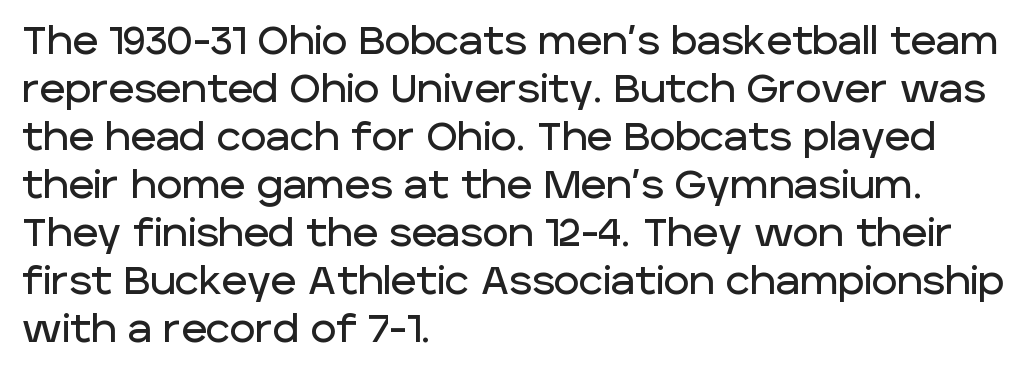
{"serif": "no", "italic": "no", "width": "normal", "stroke_contrast": "low", "x_height": "large", "monospaced": "no", "underline": "no", "align": "left", "line_spacing_ratio": 1.23, "letter_spacing": "normal", "letter_spacing_em": 0.0, "glyph_px": 39}
